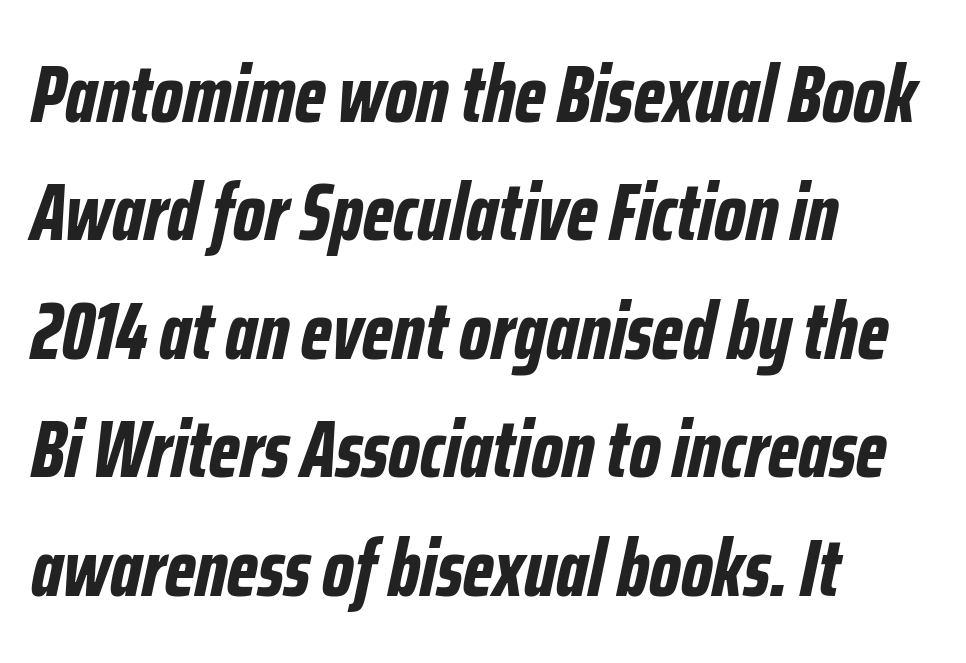
The image shows 80 px bold, condensed type, italic (leaning right); set left-aligned, normal line spacing (1.48x), normal letter spacing, not underlined; low stroke contrast and a medium x-height.
